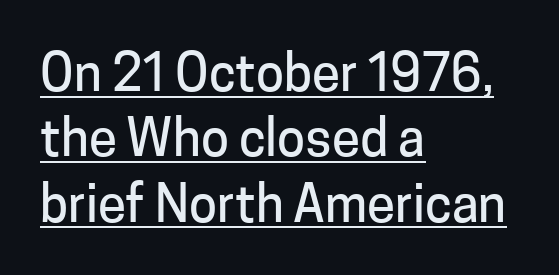
{"serif": "no", "italic": "no", "width": "normal", "stroke_contrast": "low", "x_height": "medium", "monospaced": "no", "underline": "yes", "align": "left", "line_spacing": "normal", "line_spacing_ratio": 1.28, "letter_spacing": "normal", "letter_spacing_em": 0.0, "glyph_px": 51}
